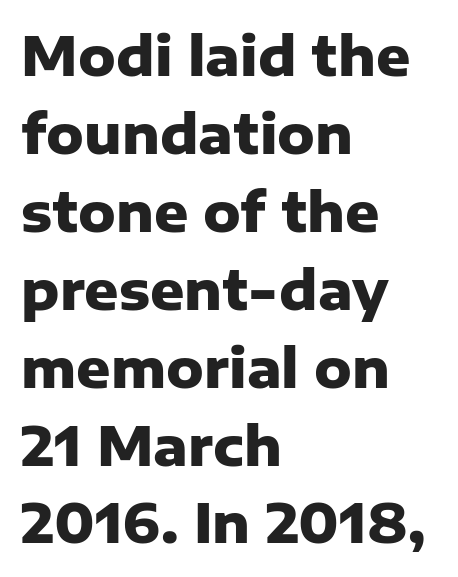
{"serif": "no", "italic": "no", "bold": "yes", "weight": "heavy", "width": "normal", "stroke_contrast": "low", "x_height": "medium", "monospaced": "no", "underline": "no", "align": "left", "line_spacing": "normal", "line_spacing_ratio": 1.47, "letter_spacing": "normal", "letter_spacing_em": 0.0, "glyph_px": 53}
